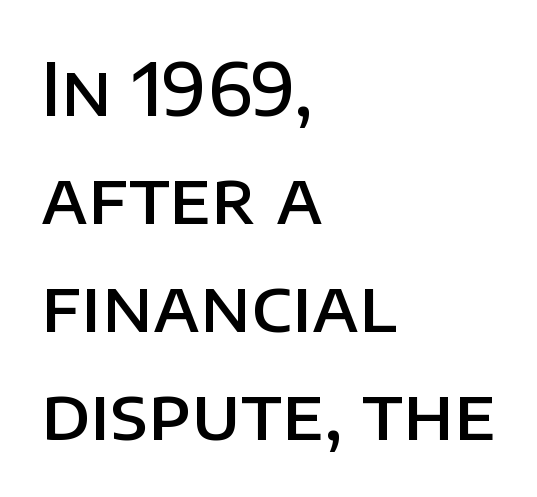
{"serif": "no", "italic": "no", "bold": "semi", "weight": "semibold", "width": "normal", "stroke_contrast": "low", "x_height": "large", "monospaced": "no", "underline": "no", "align": "left", "line_spacing": "normal", "line_spacing_ratio": 1.5, "letter_spacing": "normal", "letter_spacing_em": 0.0, "glyph_px": 72}
